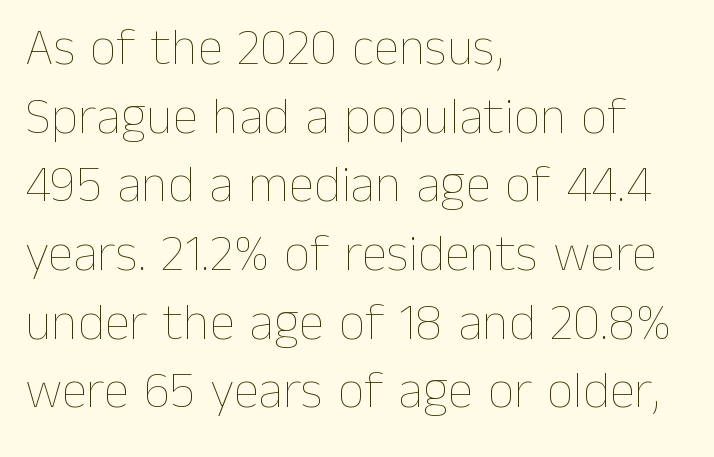
{"italic": "no", "bold": "no", "weight": "thin", "width": "normal", "stroke_contrast": "low", "x_height": "medium", "monospaced": "no", "underline": "no", "align": "left", "line_spacing": "normal", "line_spacing_ratio": 1.32, "letter_spacing": "normal", "letter_spacing_em": 0.0, "glyph_px": 52}
